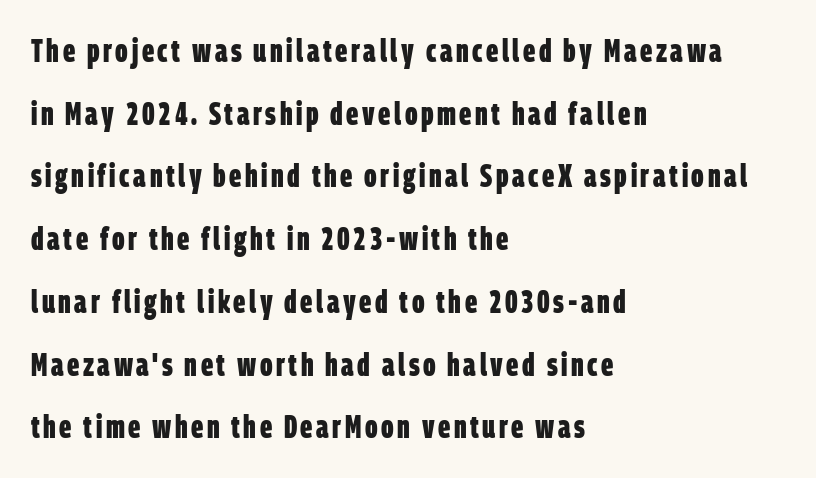
The image shows 32 px bold, condensed sans-serif type; set left-aligned, loose line spacing (1.96x), not underlined; low stroke contrast and a large x-height.
